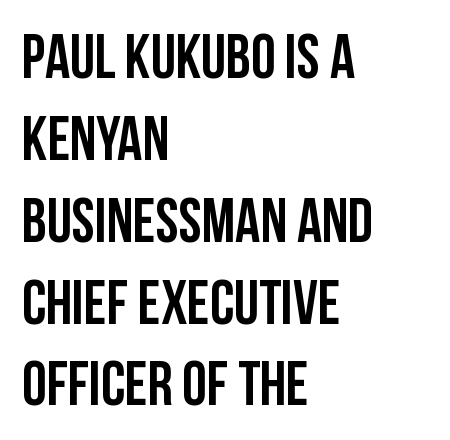
The rendering anchors every line to the left-hand side. This sample has the flowing, uneven cadence of proportional lettering. These words are printed bold, with thick strokes throughout. Each row of text sits above clean, open space. Is there any slant? The stems are plumb. Observe the absence of serifs on each vertical stroke in this sample.
